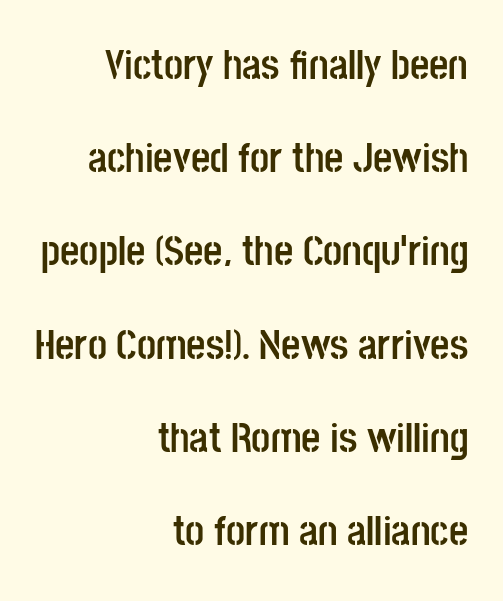
Q: Is the text bold? A: Yes.
Q: Is the text italic (slanted)? A: No, it is upright.
Q: Is the typeface a serif or a sans-serif typeface? A: Sans-serif.
Q: Is the text underlined? A: No.
Q: How is the paragraph aligned? A: Right-aligned.
Q: Is the spacing between letters normal or unusually wide? A: Normal.
Q: Is the spacing between lines tight, normal or loose? A: Loose.
Q: Width (condensed, normal, or wide)? A: Condensed.
Q: Stroke contrast? A: Low.
Q: x-height? A: Large.
Q: Monospaced? A: No.
